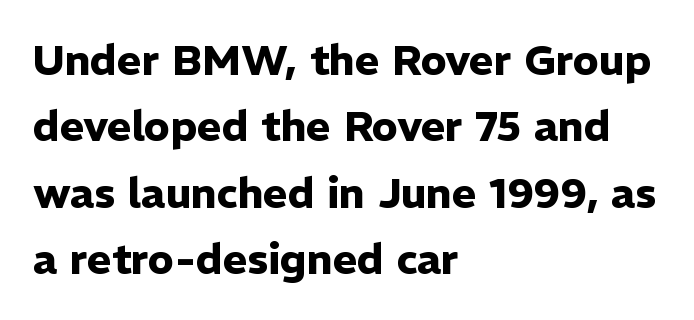
{"serif": "no", "italic": "no", "bold": "yes", "weight": "heavy", "width": "normal", "stroke_contrast": "low", "x_height": "medium", "monospaced": "no", "underline": "no", "align": "left", "line_spacing": "normal", "line_spacing_ratio": 1.58, "letter_spacing": "normal", "letter_spacing_em": 0.0, "glyph_px": 42}
